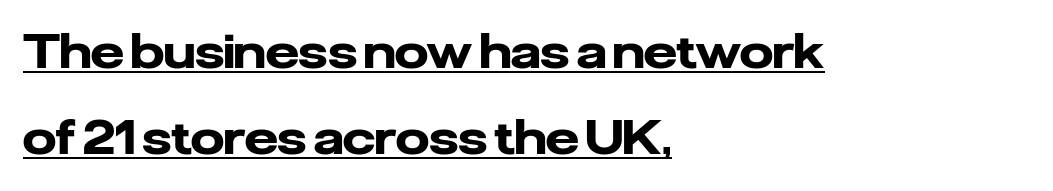
{"serif": "no", "italic": "no", "bold": "yes", "weight": "heavy", "width": "normal", "stroke_contrast": "low", "x_height": "medium", "monospaced": "no", "underline": "yes", "align": "left", "line_spacing_ratio": 1.83, "letter_spacing": "normal", "letter_spacing_em": 0.0, "glyph_px": 47}
